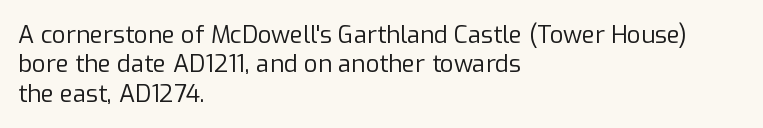
The image shows 24 px text type, upright; set left-aligned, line spacing 1.22x, normal letter spacing, not underlined.
